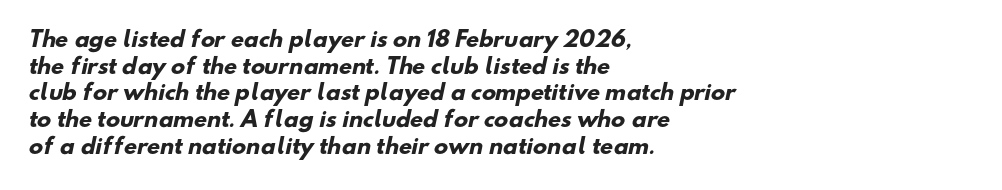
Unmarked baselines from the first word to the last. The setting favours the left margin, as ordinary paragraphs usually do. Regarding leading, the lines here are spaced in the standard way. Observe the ordinary spacing: letters are neighbours, not strangers. Heft: maximum for text — a bold.
